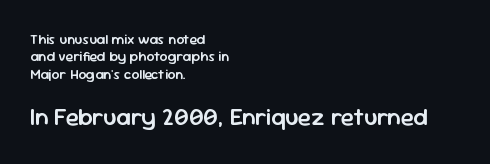
A fair bit of extra ink — the face is semibold, not bold. The letters stand upright; this is a roman face. Which of the two is more prominent by size? The second, at the bottom. There is no visible air inserted between adjacent glyphs. This sample is left-justified, so line endings fall wherever the words run out. Nobody drew a line under any word here.
